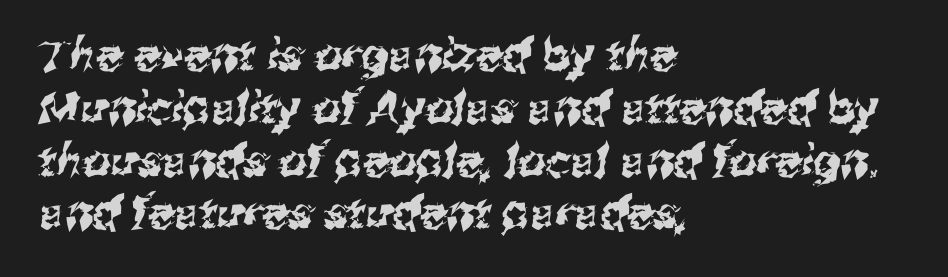
Q: Is the typeface a serif or a sans-serif typeface? A: Sans-serif.
Q: Is the text underlined? A: No.
Q: How is the paragraph aligned? A: Left-aligned.
Q: Is the spacing between letters normal or unusually wide? A: Normal.
Q: Width (condensed, normal, or wide)? A: Normal.
Q: Stroke contrast? A: Medium.
Q: x-height? A: Medium.
Q: Monospaced? A: No.
